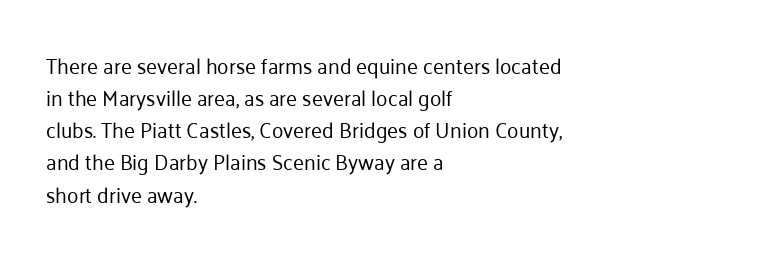
Q: Is the text bold? A: No.
Q: Is the text italic (slanted)? A: No, it is upright.
Q: Is the text underlined? A: No.
Q: How is the paragraph aligned? A: Left-aligned.
Q: Is the spacing between letters normal or unusually wide? A: Normal.
Q: Is the spacing between lines tight, normal or loose? A: Normal.
